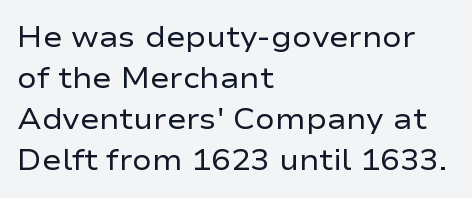
{"serif": "no", "italic": "no", "bold": "no", "weight": "regular", "width": "wide", "stroke_contrast": "low", "x_height": "medium", "monospaced": "no", "underline": "no", "align": "left", "line_spacing": "normal", "line_spacing_ratio": 1.41, "letter_spacing": "normal", "letter_spacing_em": 0.0, "glyph_px": 29}
